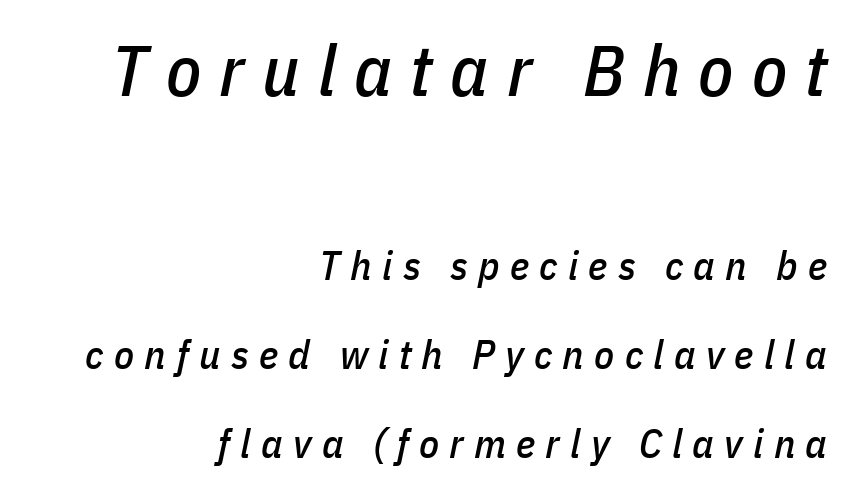
Q: Is the text italic (slanted)? A: Yes, it leans right by about 11 degrees.
Q: Is the text underlined? A: No.
Q: How is the paragraph aligned? A: Right-aligned.
Q: Is the spacing between letters normal or unusually wide? A: Unusually wide.
Q: Is the spacing between lines tight, normal or loose? A: Loose.
Q: Which block of text is set in a larger size, the first (top) or the second (bottom)? A: The first (top) one.
Q: Width (condensed, normal, or wide)? A: Condensed.
Q: Stroke contrast? A: Low.
Q: x-height? A: Medium.
Q: Monospaced? A: No.
